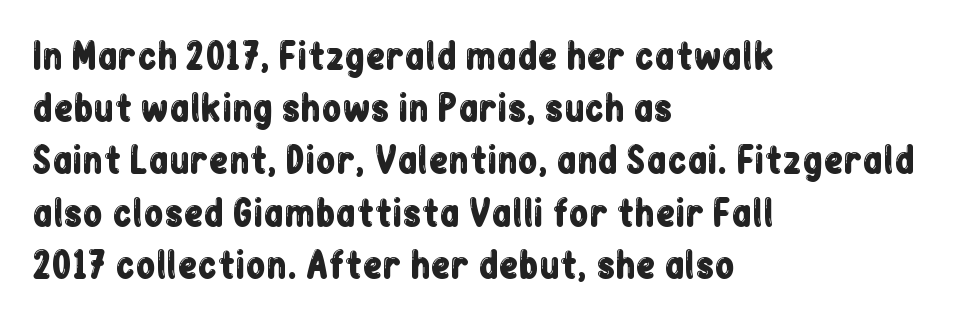
You could not count columns in this text — the font is proportionally spaced. Look at the tracking — it's just the regular setting, nothing added. The text was rendered using a sans face with plain stroke endings. Plain, unruled lines of type. Posture: upright roman. Does the copy run flush right? No — it runs flush left.
